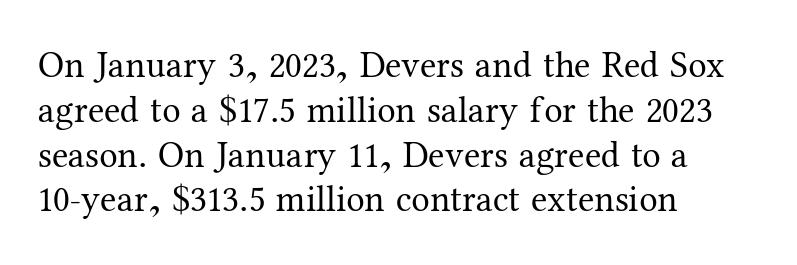
Q: Is the text bold? A: No.
Q: Is the text italic (slanted)? A: No, it is upright.
Q: Is the typeface a serif or a sans-serif typeface? A: Serif.
Q: Is the text underlined? A: No.
Q: How is the paragraph aligned? A: Left-aligned.
Q: Is the spacing between letters normal or unusually wide? A: Normal.
Q: Width (condensed, normal, or wide)? A: Normal.
Q: Stroke contrast? A: Medium.
Q: x-height? A: Medium.
Q: Monospaced? A: No.
